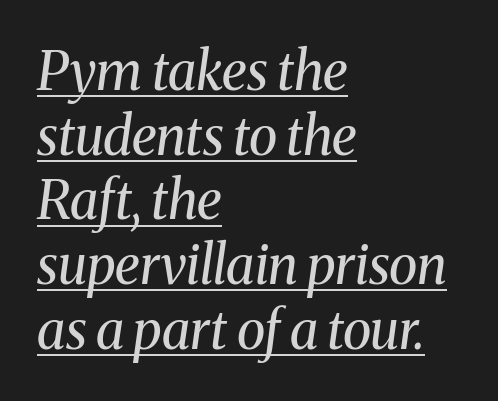
{"serif": "yes", "italic": "yes", "lean": "right", "slant_degrees": 8, "bold": "no", "weight": "regular", "width": "normal", "stroke_contrast": "medium", "x_height": "medium", "monospaced": "no", "underline": "yes", "align": "left", "line_spacing_ratio": 1.22, "letter_spacing": "normal", "letter_spacing_em": 0.0, "glyph_px": 53}
